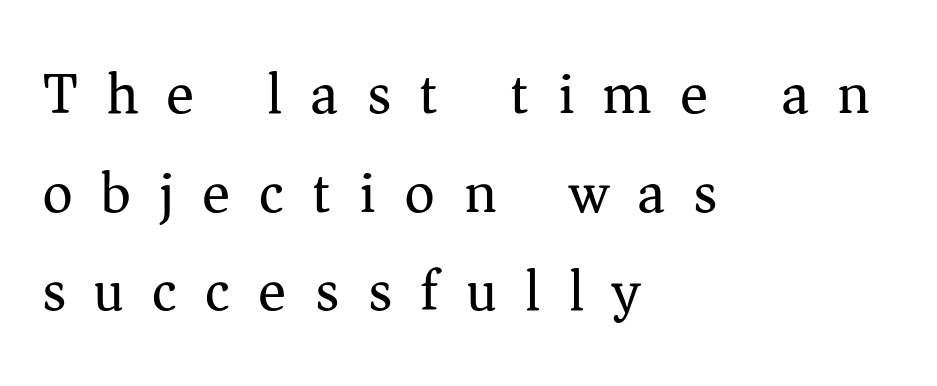
Q: Is the text bold? A: No.
Q: Is the text italic (slanted)? A: No, it is upright.
Q: Is the typeface a serif or a sans-serif typeface? A: Serif.
Q: Is the text underlined? A: No.
Q: How is the paragraph aligned? A: Left-aligned.
Q: Is the spacing between letters normal or unusually wide? A: Unusually wide.
Q: Is the spacing between lines tight, normal or loose? A: Normal.
Q: Width (condensed, normal, or wide)? A: Normal.
Q: Stroke contrast? A: Medium.
Q: x-height? A: Medium.
Q: Monospaced? A: No.
